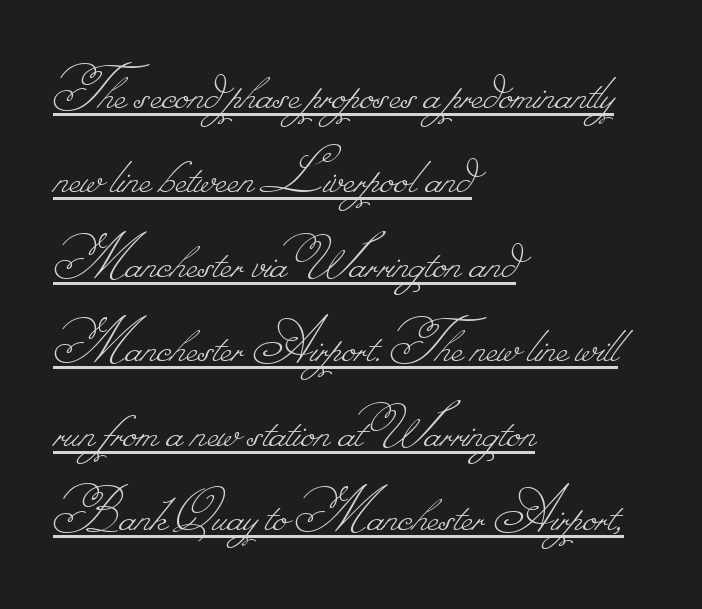
Q: Is the text bold? A: No.
Q: Is the text underlined? A: Yes.
Q: How is the paragraph aligned? A: Left-aligned.
Q: Is the spacing between letters normal or unusually wide? A: Normal.
Q: Is the spacing between lines tight, normal or loose? A: Normal.
Q: Width (condensed, normal, or wide)? A: Normal.
Q: Stroke contrast? A: Low.
Q: Monospaced? A: No.
